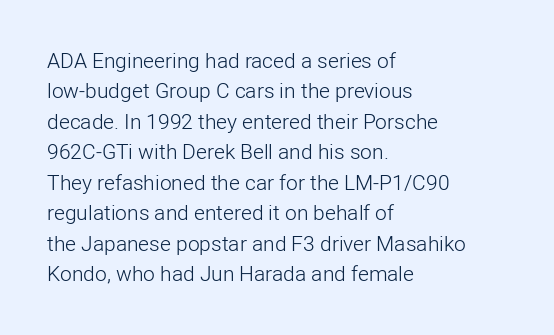
Q: Is the text bold? A: No.
Q: Is the text italic (slanted)? A: No, it is upright.
Q: Is the text underlined? A: No.
Q: How is the paragraph aligned? A: Left-aligned.
Q: Is the spacing between letters normal or unusually wide? A: Normal.
Q: Is the spacing between lines tight, normal or loose? A: Normal.
